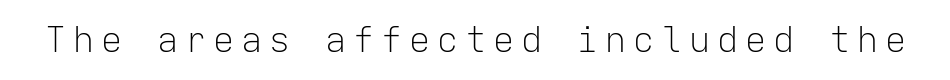
Q: Is the text bold? A: No.
Q: Is the text italic (slanted)? A: No, it is upright.
Q: Is the typeface a serif or a sans-serif typeface? A: Sans-serif.
Q: Is the text underlined? A: No.
Q: Is the spacing between letters normal or unusually wide? A: Unusually wide.
Q: Width (condensed, normal, or wide)? A: Normal.
Q: Stroke contrast? A: Low.
Q: x-height? A: Medium.
Q: Monospaced? A: Yes.
